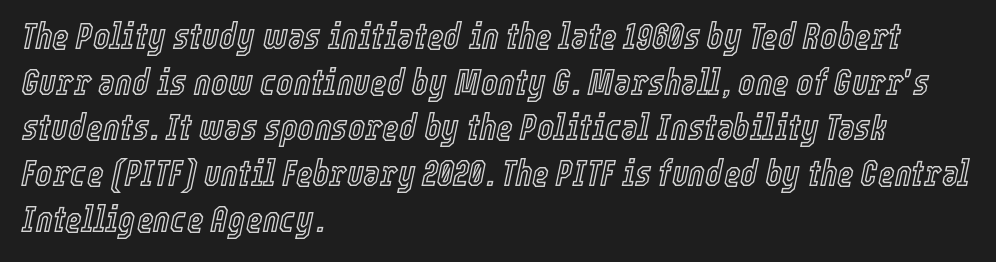
{"italic": "yes", "lean": "right", "slant_degrees": 12, "width": "condensed", "x_height": "medium", "monospaced": "no", "underline": "no", "align": "left", "line_spacing": "normal", "line_spacing_ratio": 1.27, "letter_spacing": "normal", "letter_spacing_em": 0.0, "glyph_px": 36}
